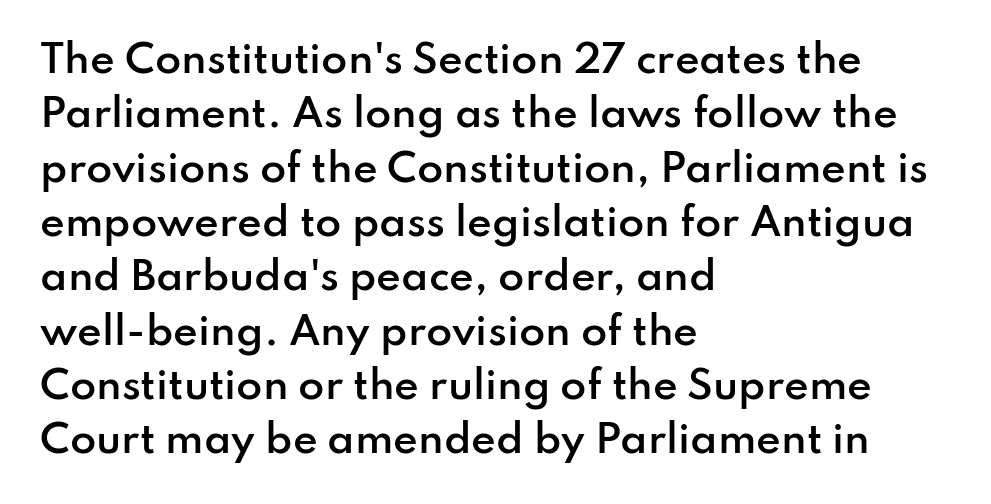
{"serif": "no", "italic": "no", "bold": "semi", "weight": "semibold", "width": "normal", "stroke_contrast": "low", "x_height": "small", "monospaced": "no", "underline": "no", "align": "left", "line_spacing": "normal", "line_spacing_ratio": 1.43, "letter_spacing": "normal", "letter_spacing_em": 0.0, "glyph_px": 38}
